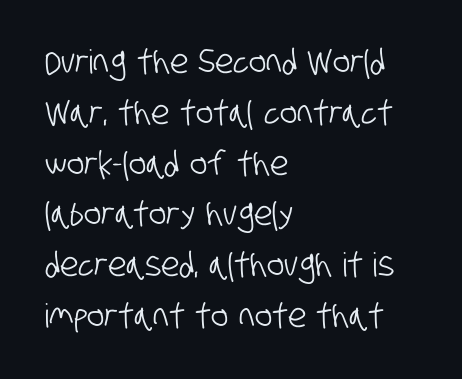
I'd call this a sans setting — the letters go barefoot. Here the designer chose a conventional face with non-uniform glyph widths. The strip under each line holds only bare page. The face used here is rendered with its standard letterfit. Teacher's note: observe the even left margin — that is flush-left alignment. Honestly, the row spacing looks completely unremarkable.
